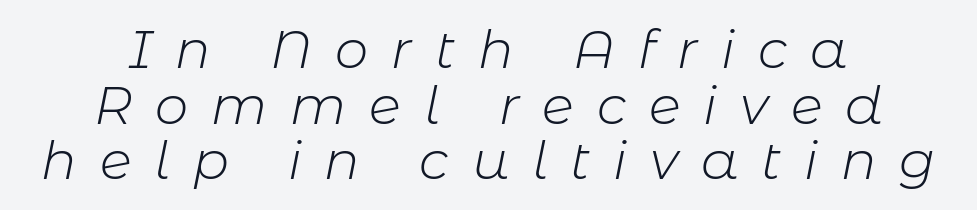
Q: Is the text bold? A: No.
Q: Is the text italic (slanted)? A: Yes, it leans right by about 11 degrees.
Q: Is the text underlined? A: No.
Q: How is the paragraph aligned? A: Centered.
Q: Is the spacing between letters normal or unusually wide? A: Unusually wide.
Q: Is the spacing between lines tight, normal or loose? A: Tight.
Q: Width (condensed, normal, or wide)? A: Normal.
Q: Stroke contrast? A: Low.
Q: x-height? A: Medium.
Q: Monospaced? A: No.
